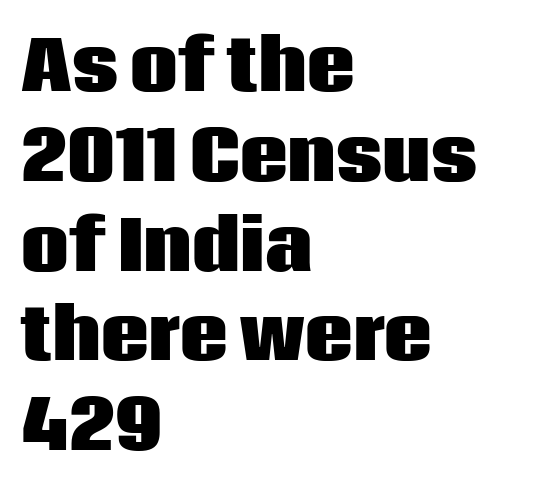
The image shows 67 px heavy sans-serif type, upright; set left-aligned, normal line spacing (1.34x), normal letter spacing, not underlined; low stroke contrast and a large x-height.
